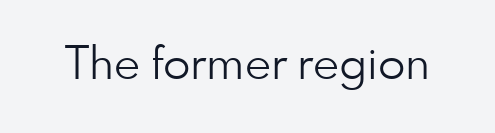
Q: Is the text bold? A: No.
Q: Is the text italic (slanted)? A: No, it is upright.
Q: Is the typeface a serif or a sans-serif typeface? A: Sans-serif.
Q: Is the text underlined? A: No.
Q: Is the spacing between letters normal or unusually wide? A: Normal.
Q: Width (condensed, normal, or wide)? A: Normal.
Q: Stroke contrast? A: Low.
Q: x-height? A: Small.
Q: Monospaced? A: No.
